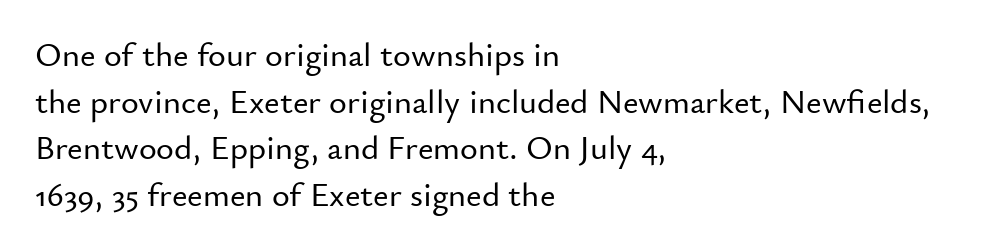
Descenders hang freely into open space. Posture: vertical. Honestly, the letter spacing is just normal — you wouldn't notice it. Students, observe: this is what conventionally led text looks like. The letters advance in unequal steps, a hallmark of proportional type.
